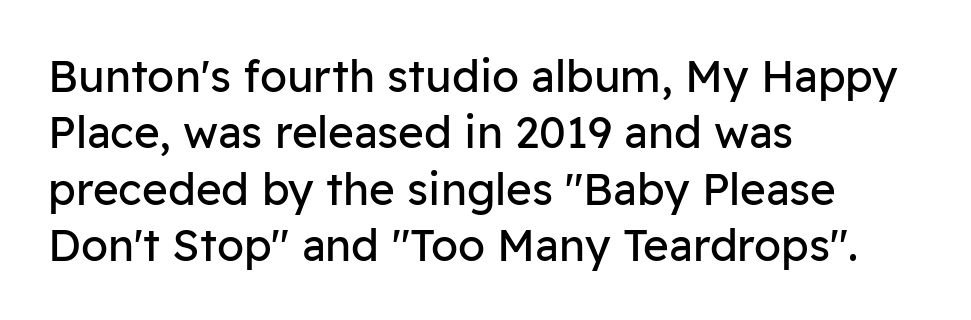
The image shows 44 px regular-weight sans-serif type, upright; set left-aligned, normal line spacing (1.28x), normal letter spacing, not underlined; low stroke contrast and a medium x-height.
